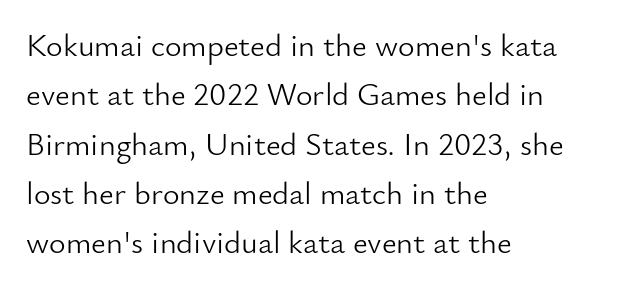
Is this a fixed-width face? No — the glyphs have proportional, varying widths. Serifs: no, the terminals of the letterforms are clean. Tall strokes in this sample are plumb rather than angled. Stems and bowls with no extra thickness — not bold.
